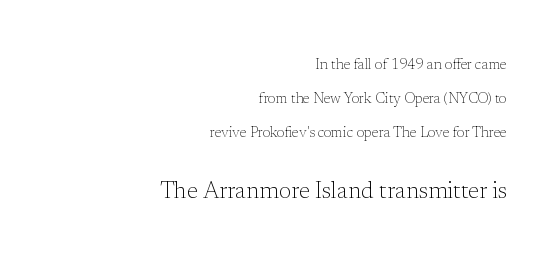
Q: Is the text bold? A: No.
Q: Is the text italic (slanted)? A: No, it is upright.
Q: Is the text underlined? A: No.
Q: How is the paragraph aligned? A: Right-aligned.
Q: Is the spacing between letters normal or unusually wide? A: Normal.
Q: Is the spacing between lines tight, normal or loose? A: Loose.
Q: Which block of text is set in a larger size, the first (top) or the second (bottom)? A: The second (bottom) one.
